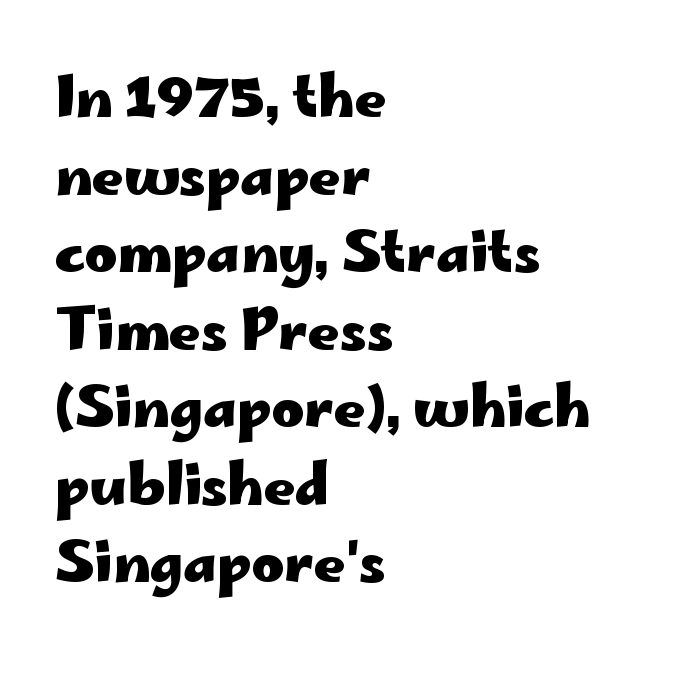
Q: Is the text bold? A: Yes.
Q: Is the text italic (slanted)? A: No, it is upright.
Q: Is the typeface a serif or a sans-serif typeface? A: Sans-serif.
Q: Is the text underlined? A: No.
Q: How is the paragraph aligned? A: Left-aligned.
Q: Is the spacing between letters normal or unusually wide? A: Normal.
Q: Is the spacing between lines tight, normal or loose? A: Normal.
Q: Width (condensed, normal, or wide)? A: Wide.
Q: Stroke contrast? A: Low.
Q: x-height? A: Small.
Q: Monospaced? A: No.
